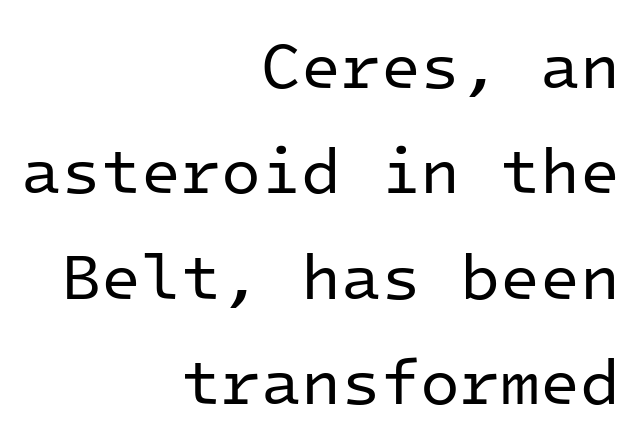
{"serif": "no", "italic": "no", "bold": "no", "weight": "regular", "width": "normal", "stroke_contrast": "low", "x_height": "medium", "monospaced": "yes", "underline": "no", "align": "right", "line_spacing": "normal", "line_spacing_ratio": 1.62, "letter_spacing": "normal", "letter_spacing_em": 0.0, "glyph_px": 65}
